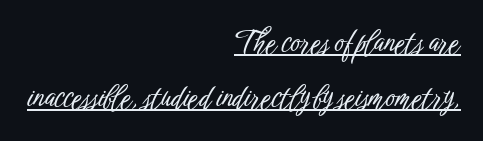
The image shows 29 px condensed sans-serif type; set right-aligned, line spacing 1.89x, normal letter spacing, underlined; low stroke contrast and a medium x-height.
